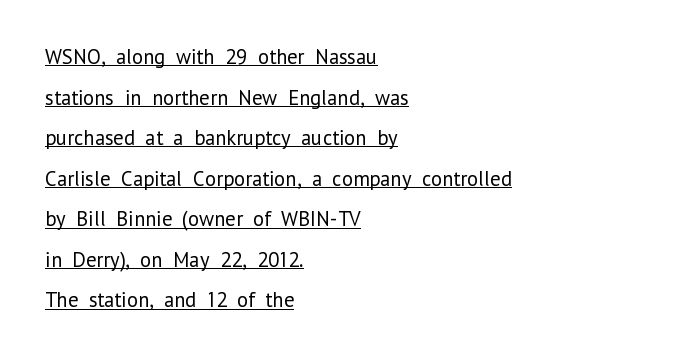
{"italic": "no", "bold": "no", "underline": "yes", "align": "left", "line_spacing": "loose", "line_spacing_ratio": 1.93, "letter_spacing": "normal", "letter_spacing_em": 0.0, "glyph_px": 21}
